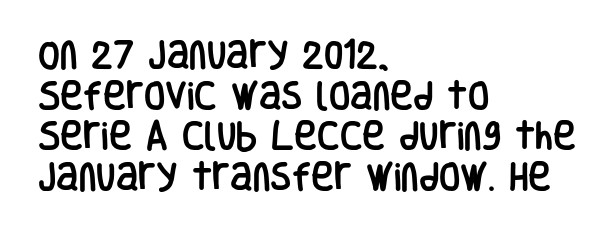
The image shows 31 px condensed sans-serif type, upright; set left-aligned, normal line spacing (1.31x), normal letter spacing, not underlined; low stroke contrast and a large x-height.
